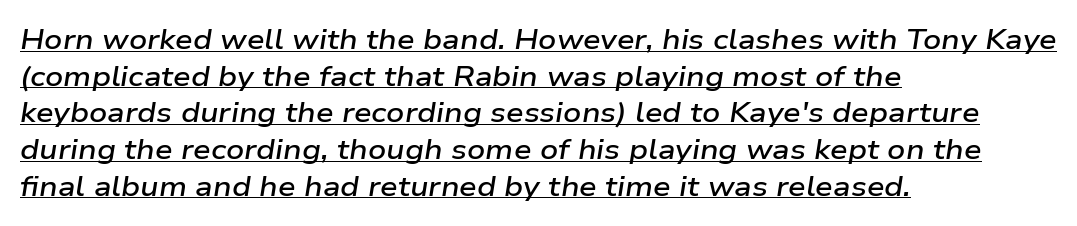
Beneath each row of characters lies a ruled line. Is the type bold? Partly — it's a semibold, heavier than regular but not fully bold. The rendering uses natural spacing where letterforms have individual widths. A normal amount of white space separates one row of letters from the next.
